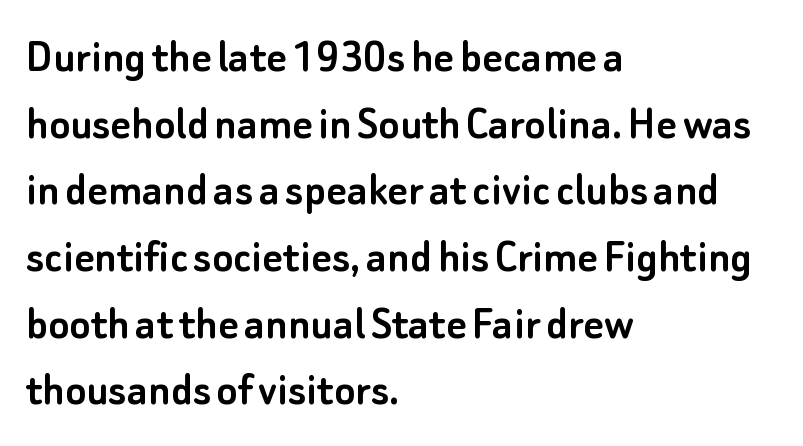
Q: Is the text italic (slanted)? A: No, it is upright.
Q: Is the typeface a serif or a sans-serif typeface? A: Sans-serif.
Q: Is the text underlined? A: No.
Q: How is the paragraph aligned? A: Left-aligned.
Q: Is the spacing between letters normal or unusually wide? A: Normal.
Q: Is the spacing between lines tight, normal or loose? A: Normal.
Q: Width (condensed, normal, or wide)? A: Normal.
Q: Stroke contrast? A: Low.
Q: x-height? A: Small.
Q: Monospaced? A: No.
